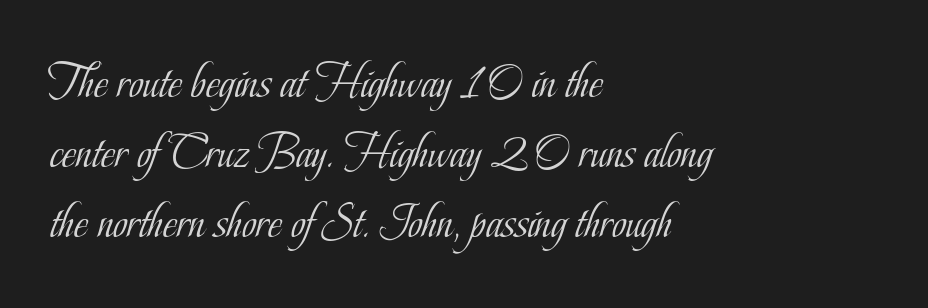
Think of a printed novel: that variable character pitch is what you see here. Nobody touched the tracking dial on this one. Honestly, the row spacing looks completely unremarkable. Type without underlining.
